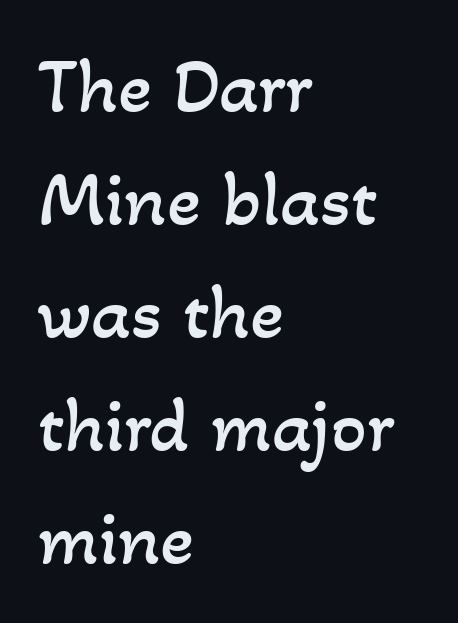
Q: Is the text bold? A: No.
Q: Is the text underlined? A: No.
Q: How is the paragraph aligned? A: Left-aligned.
Q: Is the spacing between letters normal or unusually wide? A: Normal.
Q: Is the spacing between lines tight, normal or loose? A: Normal.
Q: Width (condensed, normal, or wide)? A: Normal.
Q: Stroke contrast? A: Low.
Q: x-height? A: Small.
Q: Monospaced? A: No.
